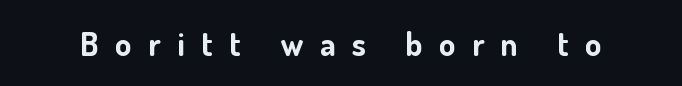
The image shows 33 px bold sans-serif type, upright; set unusually wide letter spacing (+0.5 em), not underlined; low stroke contrast and a small x-height.
